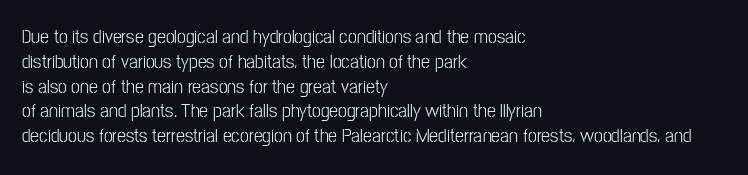
Each stroke keeps to a modest, everyday thickness or less. The type is set solid horizontally, with unmodified tracking. Italic: no, the glyphs are upright roman. In CSS terms this would be text-align: left.
